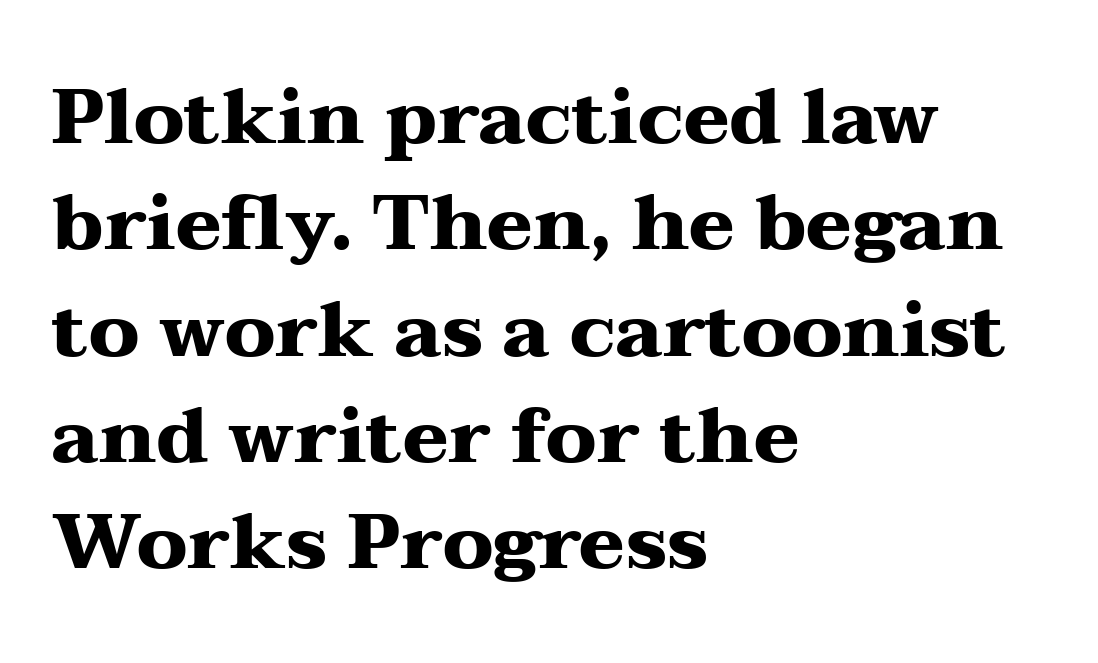
{"serif": "yes", "italic": "no", "bold": "yes", "weight": "heavy", "width": "wide", "stroke_contrast": "medium", "x_height": "medium", "monospaced": "no", "underline": "no", "align": "left", "line_spacing": "normal", "line_spacing_ratio": 1.38, "letter_spacing": "normal", "letter_spacing_em": 0.0, "glyph_px": 77}
